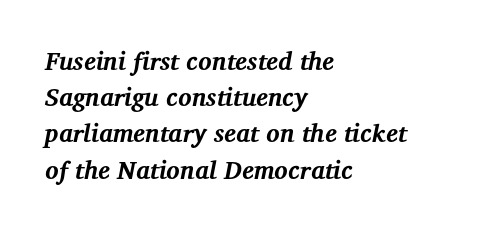
{"italic": "yes", "lean": "right", "slant_degrees": 12, "bold": "yes", "underline": "no", "align": "left", "line_spacing": "normal", "line_spacing_ratio": 1.45, "letter_spacing": "normal", "letter_spacing_em": 0.0, "glyph_px": 25}
